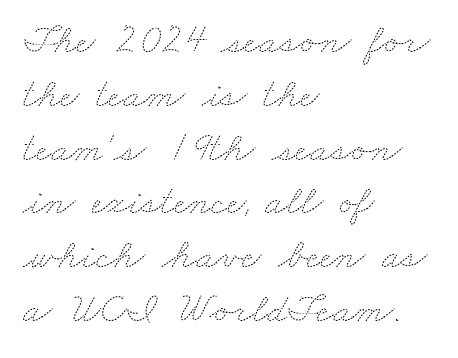
The image shows 42 px thin, wide type; set left-aligned, normal line spacing (1.28x), normal letter spacing, not underlined; medium stroke contrast and a small x-height.
